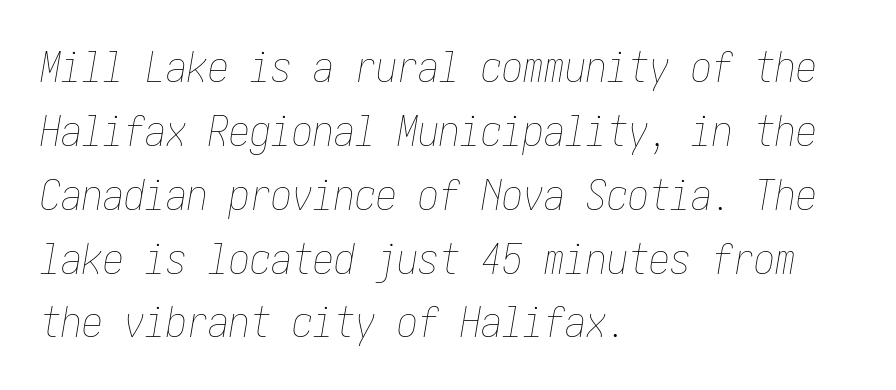
Compared with typical paragraphs, the rows here are spaced about the same. The strip under each line holds only bare page. Horizontal alignment here is leftward, the default for most running prose. Bold? No — there's no thickening of the strokes.
